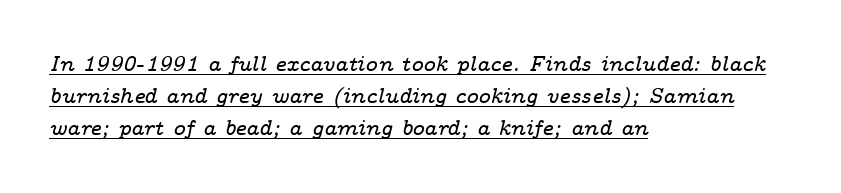
Q: Is the text italic (slanted)? A: Yes, it leans right by about 14 degrees.
Q: Is the text underlined? A: Yes.
Q: How is the paragraph aligned? A: Left-aligned.
Q: Is the spacing between letters normal or unusually wide? A: Normal.
Q: Is the spacing between lines tight, normal or loose? A: Normal.
